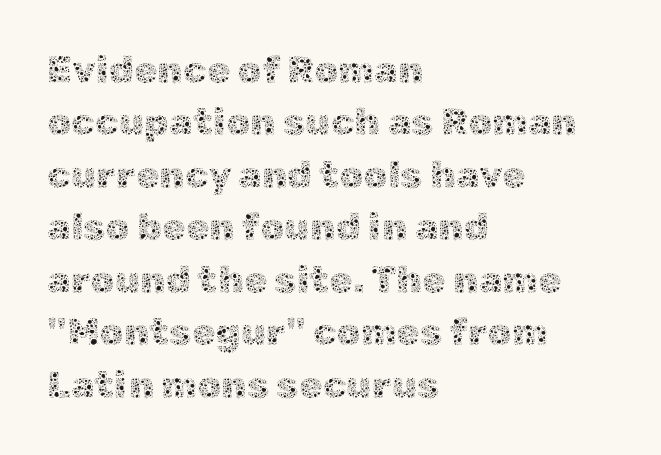
Q: Is the text bold? A: No.
Q: Is the text italic (slanted)? A: No, it is upright.
Q: Is the text underlined? A: No.
Q: How is the paragraph aligned? A: Left-aligned.
Q: Is the spacing between letters normal or unusually wide? A: Normal.
Q: Is the spacing between lines tight, normal or loose? A: Normal.
Q: Width (condensed, normal, or wide)? A: Normal.
Q: x-height? A: Medium.
Q: Monospaced? A: No.
